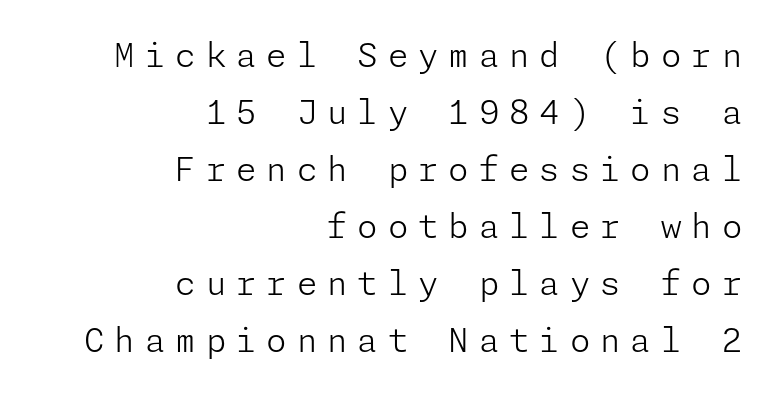
Unlike a traditional serif, this face leaves its strokes unadorned. Observe the wide spacing: letters keep a clear distance from each other. Line ends are locked; line starts wander. Weight: not bold — regular or lighter. The strip under each line holds only bare page.
